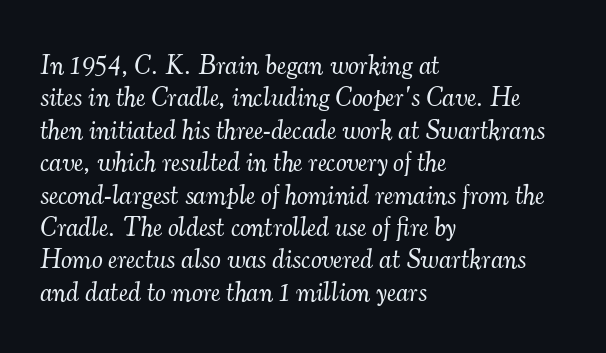
{"italic": "yes", "lean": "right", "slant_degrees": 7, "bold": "no", "underline": "no", "align": "left", "line_spacing_ratio": 1.2, "letter_spacing": "normal", "letter_spacing_em": 0.0, "glyph_px": 27}
